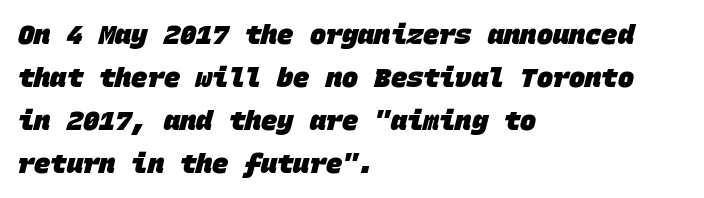
Q: Is the text bold? A: Yes.
Q: Is the text underlined? A: No.
Q: How is the paragraph aligned? A: Left-aligned.
Q: Is the spacing between letters normal or unusually wide? A: Normal.
Q: Is the spacing between lines tight, normal or loose? A: Normal.
